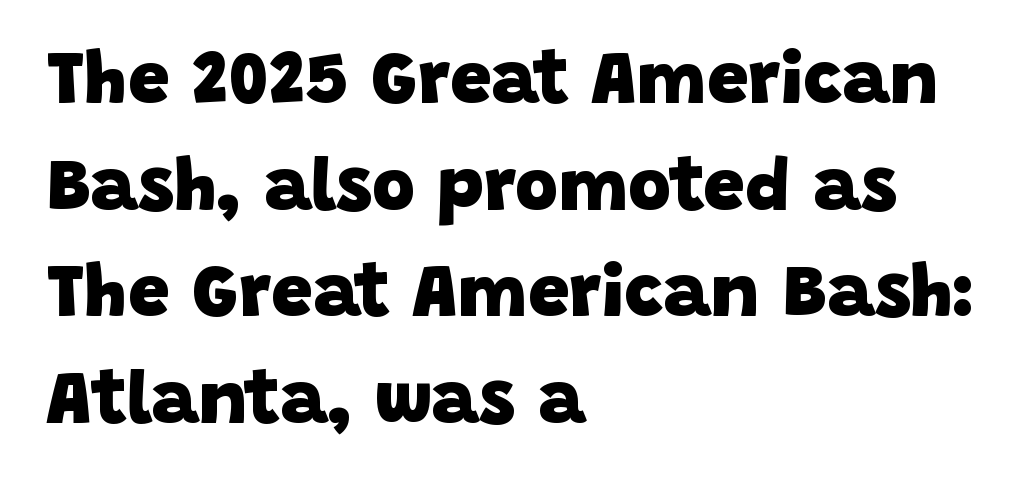
{"serif": "no", "bold": "yes", "weight": "heavy", "width": "normal", "stroke_contrast": "low", "x_height": "large", "monospaced": "no", "underline": "no", "align": "left", "line_spacing": "normal", "line_spacing_ratio": 1.44, "letter_spacing": "normal", "letter_spacing_em": 0.0, "glyph_px": 74}
